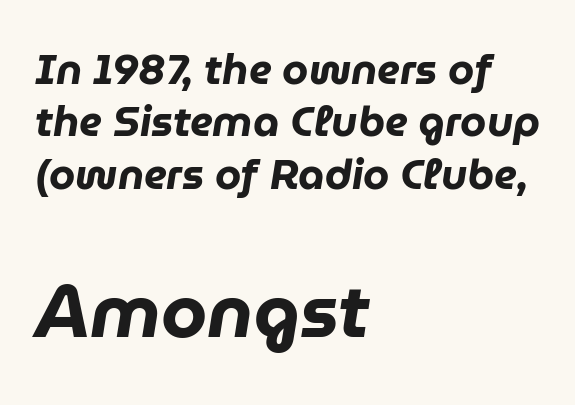
The axis of the letterforms is tilted away from vertical. Quick note: underline off. This sample keeps an unexceptional amount of space between lines. Short note: letters normally spaced. Heavy-handed strokes throughout: this text is bold. Horizontally, the lines are justified to the leading edge only.
